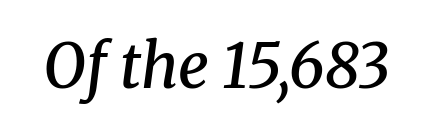
Q: Is the text bold? A: Semi-bold.
Q: Is the text italic (slanted)? A: Yes, it leans right by about 8 degrees.
Q: Is the typeface a serif or a sans-serif typeface? A: Serif.
Q: Is the text underlined? A: No.
Q: Is the spacing between letters normal or unusually wide? A: Normal.
Q: Width (condensed, normal, or wide)? A: Normal.
Q: Stroke contrast? A: Medium.
Q: x-height? A: Medium.
Q: Monospaced? A: No.
